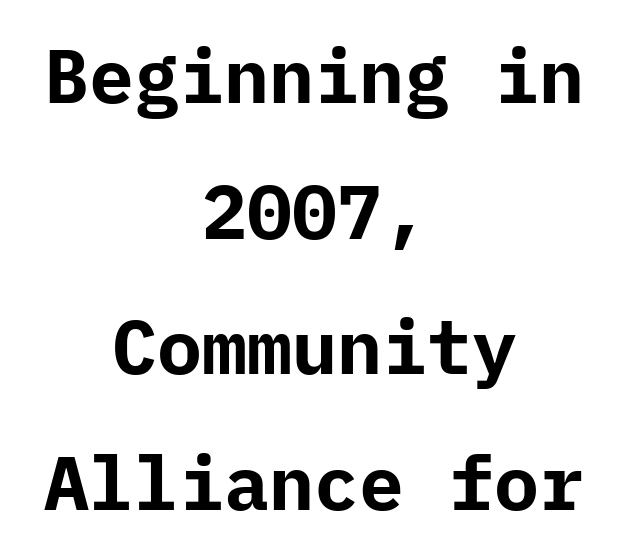
{"serif": "no", "italic": "no", "bold": "yes", "weight": "bold", "width": "normal", "stroke_contrast": "low", "x_height": "medium", "underline": "no", "align": "center", "line_spacing_ratio": 1.81, "letter_spacing": "normal", "letter_spacing_em": 0.0, "glyph_px": 75}
